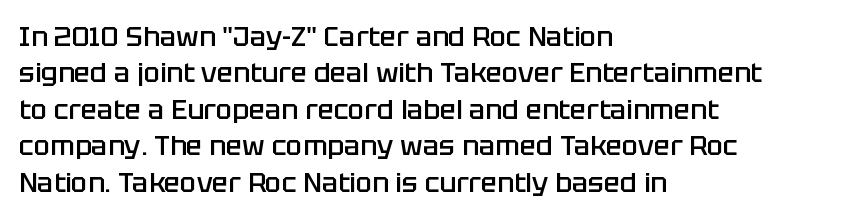
Heft: intermediate — a semibold. The block of text has a typical density, with ordinary space between rows. Descenders hang freely into open space. The rendering anchors every line to the left-hand side.
